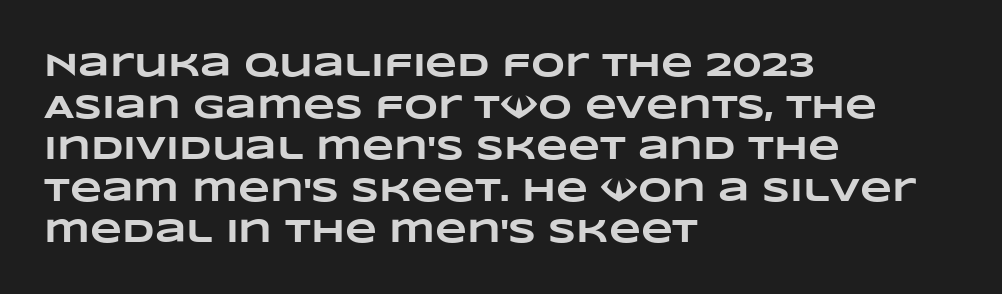
Default kerning and tracking; the words read as compact shapes. Looks like regular typesetting: each glyph gets only the width it needs. Visually the block forms a straight wall on the left and a jagged coastline on the right. Reading down the column, the eye jumps a familiar distance to each next line.
